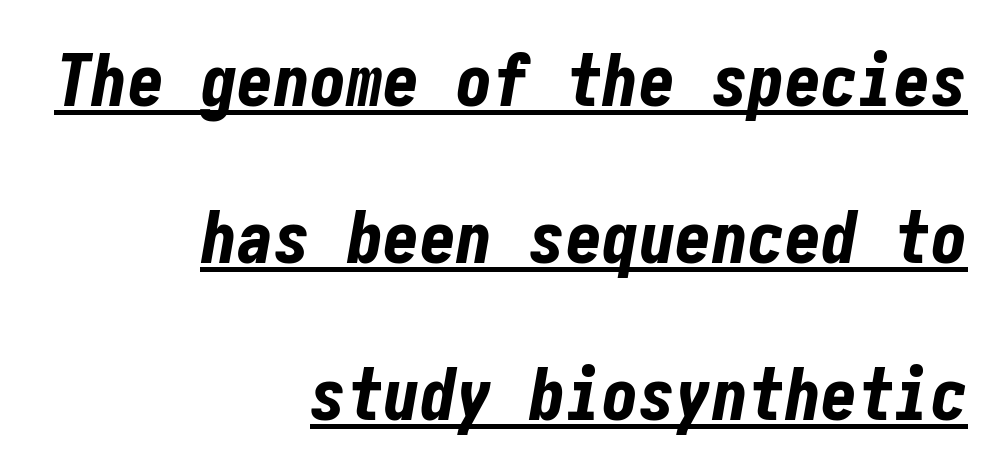
Inter-character spacing is left at the font's built-in metrics. Does the weight exceed regular? Yes, all the way to bold. Compared with ordinary roman type, these characters are visibly tilted. Notice the wide empty band between every row — that's loose leading. Students, observe the line beneath the letters — that is underlining. This sample is right-justified, so line beginnings fall wherever the words allow.
